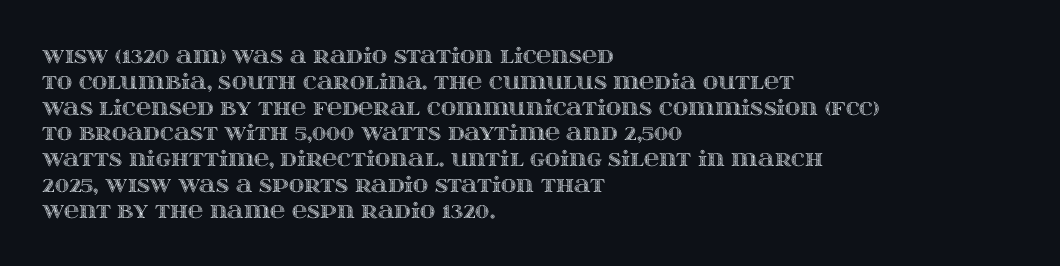
Q: Is the text italic (slanted)? A: No, it is upright.
Q: Is the text underlined? A: No.
Q: How is the paragraph aligned? A: Left-aligned.
Q: Is the spacing between letters normal or unusually wide? A: Normal.
